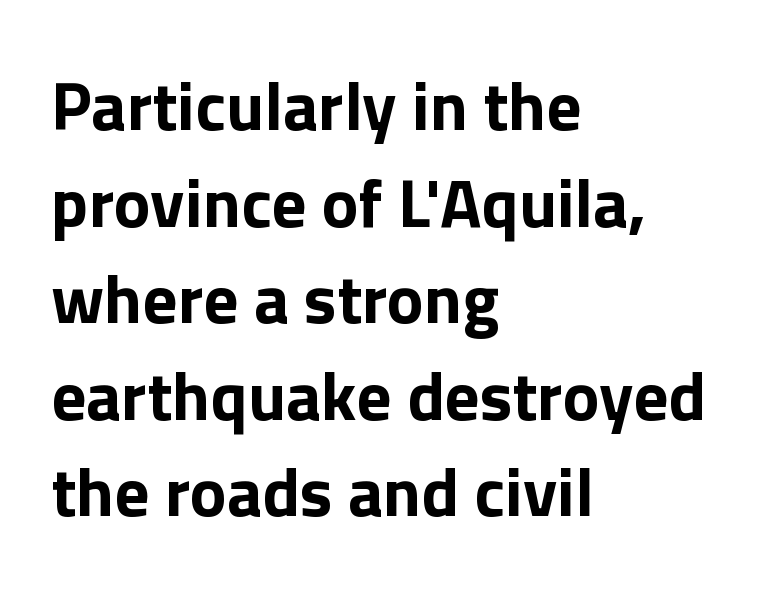
The image shows 69 px bold sans-serif type, upright; set left-aligned, normal line spacing (1.4x), normal letter spacing, not underlined; a medium x-height.
